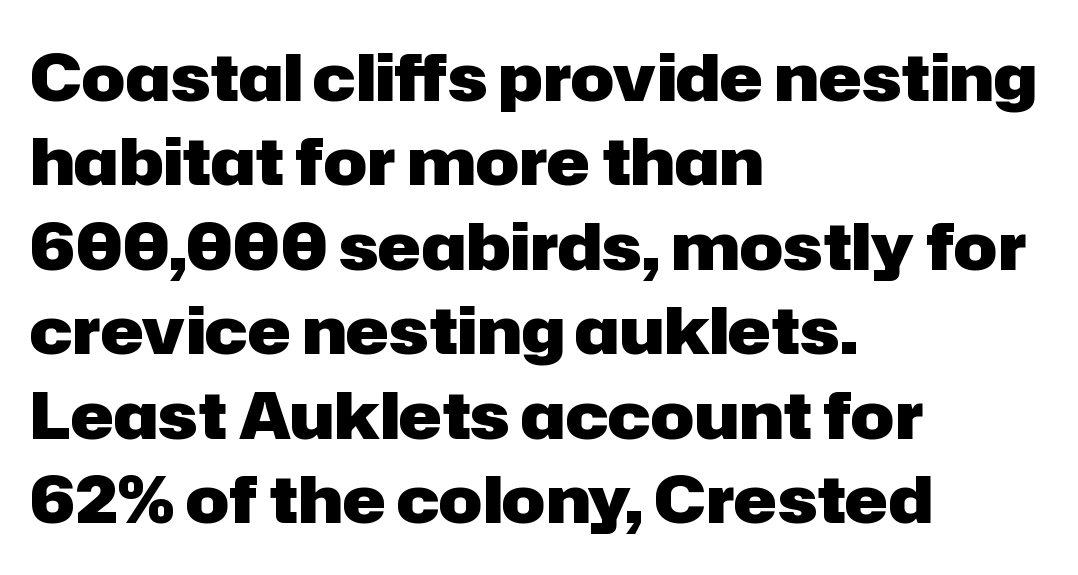
{"serif": "no", "italic": "no", "bold": "yes", "weight": "heavy", "width": "normal", "stroke_contrast": "low", "x_height": "medium", "monospaced": "no", "underline": "no", "align": "left", "line_spacing": "normal", "line_spacing_ratio": 1.3, "letter_spacing": "normal", "letter_spacing_em": 0.0, "glyph_px": 65}
